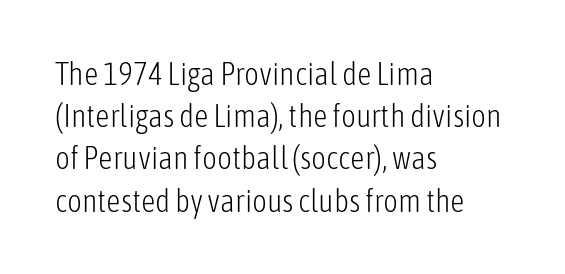
The image shows 32 px light, condensed sans-serif type, upright; set left-aligned, normal line spacing (1.32x), normal letter spacing, not underlined; low stroke contrast and a medium x-height.
